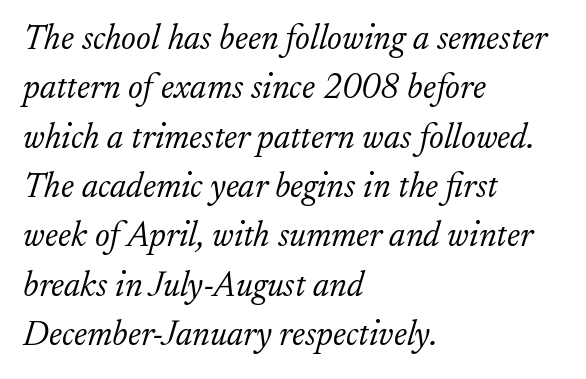
{"serif": "yes", "italic": "yes", "lean": "right", "slant_degrees": 17, "bold": "no", "weight": "light", "width": "normal", "stroke_contrast": "low", "x_height": "small", "monospaced": "no", "underline": "no", "align": "left", "line_spacing": "normal", "line_spacing_ratio": 1.41, "letter_spacing": "normal", "letter_spacing_em": 0.0, "glyph_px": 35}
